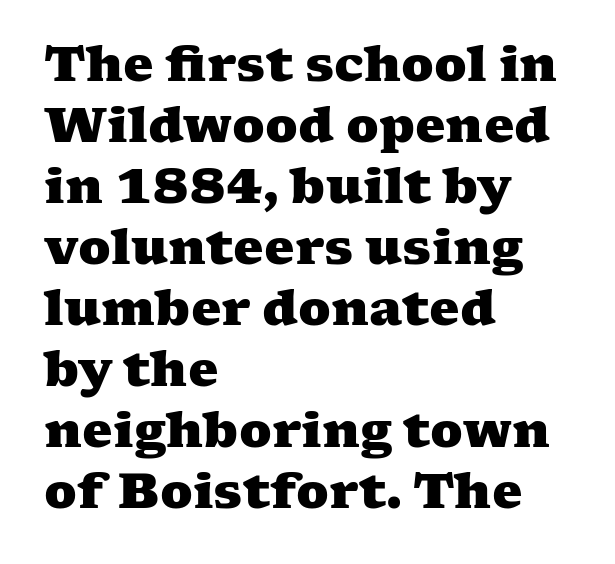
Is this a fixed-width face? No — the glyphs have proportional, varying widths. A typesetter would label this face a serif. Compared with a centered layout, this one pins lines to the left instead. Thick stems and heavy bowls — unmistakably bold. Does extra space separate the letters? No, they use regular spacing.
